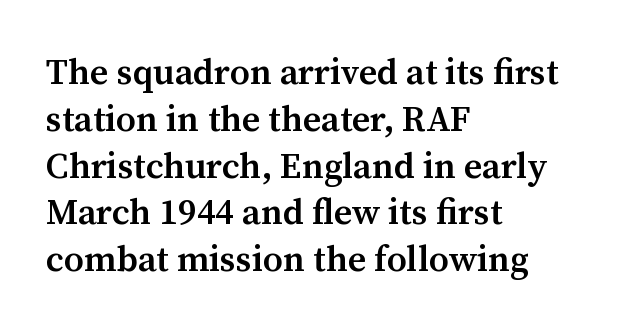
Between one letter and the next there's only the usual sliver of space. Quick note: not italic, upright. All the whitespace from short lines collects on the right. How heavy is the stroke? Medium-heavy — a semibold, shy of bold. The passage shown is typeset with a serif family. The letters advance in unequal steps, a hallmark of proportional type.
